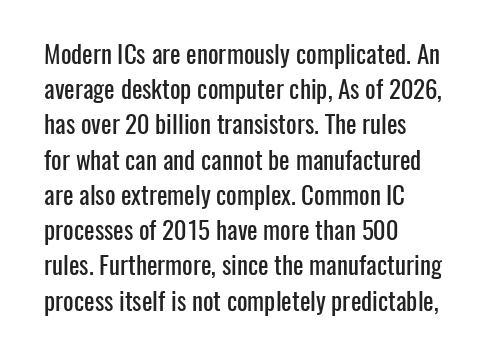
{"italic": "no", "underline": "no", "align": "left", "line_spacing": "normal", "line_spacing_ratio": 1.41, "letter_spacing": "normal", "letter_spacing_em": 0.0, "glyph_px": 25}
